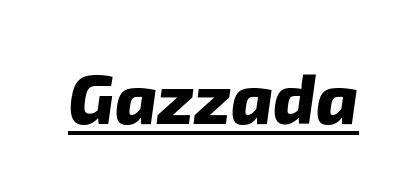
{"italic": "yes", "lean": "right", "slant_degrees": 8, "bold": "yes", "weight": "heavy", "width": "normal", "stroke_contrast": "low", "x_height": "medium", "monospaced": "no", "underline": "yes", "letter_spacing": "normal", "letter_spacing_em": 0.0, "glyph_px": 70}
